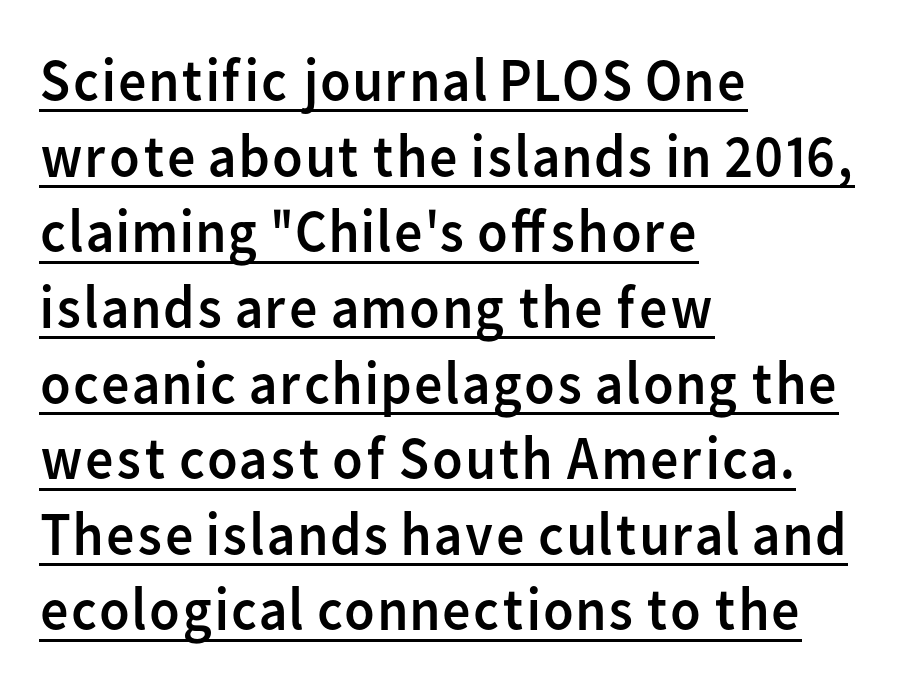
{"serif": "no", "italic": "no", "bold": "no", "weight": "regular", "width": "normal", "stroke_contrast": "low", "x_height": "medium", "monospaced": "no", "underline": "yes", "align": "left", "line_spacing_ratio": 1.22, "letter_spacing": "normal", "letter_spacing_em": 0.0, "glyph_px": 62}
